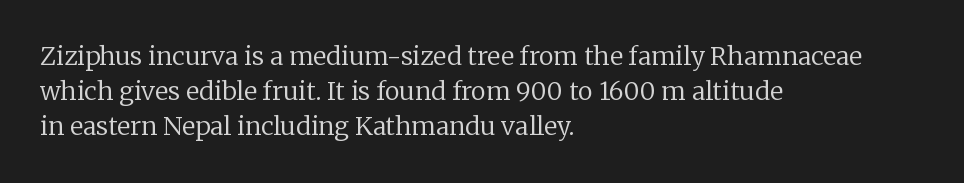
{"italic": "no", "bold": "no", "underline": "no", "align": "left", "line_spacing": "normal", "line_spacing_ratio": 1.41, "letter_spacing": "normal", "letter_spacing_em": 0.0, "glyph_px": 25}
